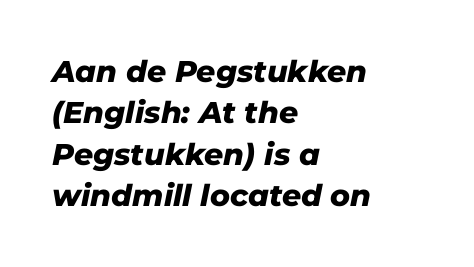
The image shows 30 px heavy type, italic (leaning right); set left-aligned, normal line spacing (1.38x), normal letter spacing, not underlined; low stroke contrast and a medium x-height.
